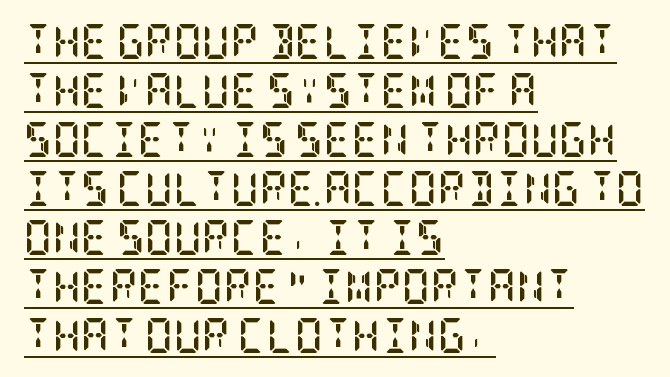
Q: Is the text bold? A: Yes.
Q: Is the text italic (slanted)? A: No, it is upright.
Q: Is the typeface a serif or a sans-serif typeface? A: Serif.
Q: Is the text underlined? A: Yes.
Q: How is the paragraph aligned? A: Left-aligned.
Q: Is the spacing between letters normal or unusually wide? A: Normal.
Q: Is the spacing between lines tight, normal or loose? A: Normal.
Q: Width (condensed, normal, or wide)? A: Condensed.
Q: Stroke contrast? A: Low.
Q: x-height? A: Large.
